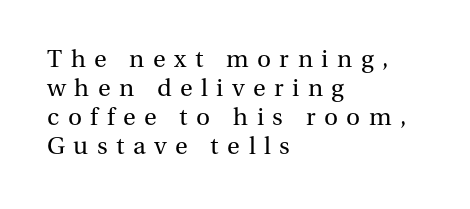
{"italic": "no", "bold": "no", "underline": "no", "align": "left", "line_spacing": "tight", "line_spacing_ratio": 1.12, "letter_spacing": "wide", "letter_spacing_em": 0.33, "glyph_px": 26}
